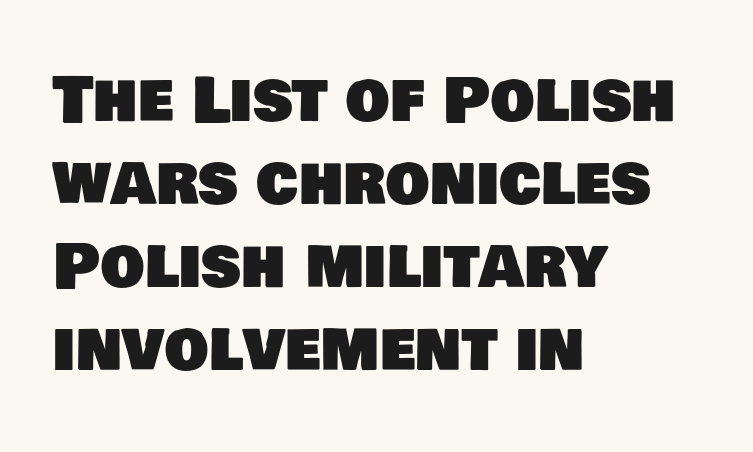
Q: Is the typeface a serif or a sans-serif typeface? A: Sans-serif.
Q: Is the text underlined? A: No.
Q: How is the paragraph aligned? A: Left-aligned.
Q: Is the spacing between letters normal or unusually wide? A: Normal.
Q: Is the spacing between lines tight, normal or loose? A: Normal.
Q: Width (condensed, normal, or wide)? A: Normal.
Q: Stroke contrast? A: Low.
Q: x-height? A: Large.
Q: Monospaced? A: No.
